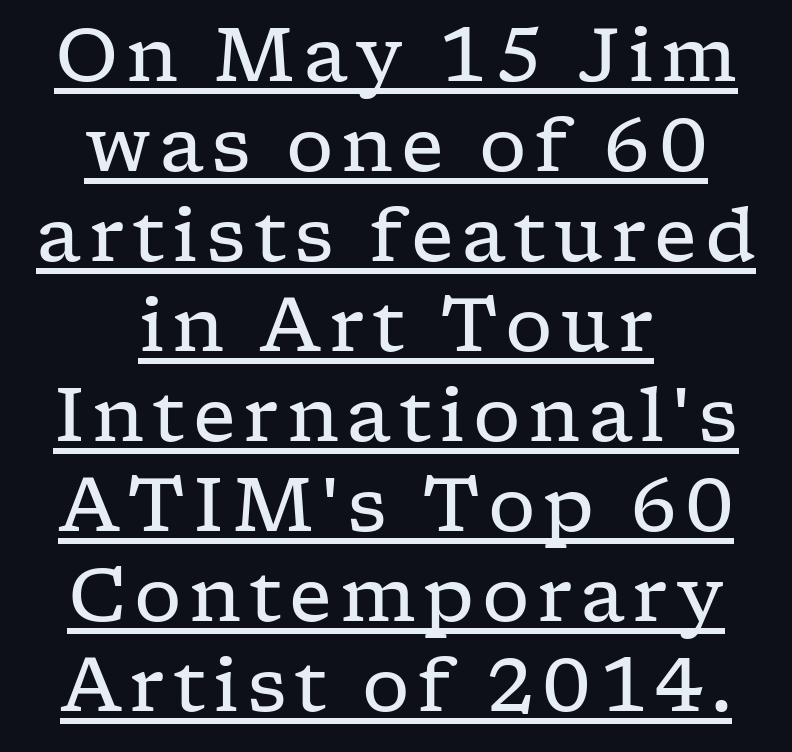
A quiet, ordinary-to-light weight characterises the typeface. Nope, not italic — everything's standing straight. Compared with a flush-left layout, this one balances lines on the center instead. The type family on display is of the serif kind. Compared with undecorated copy, this sample adds a rule below the words.
